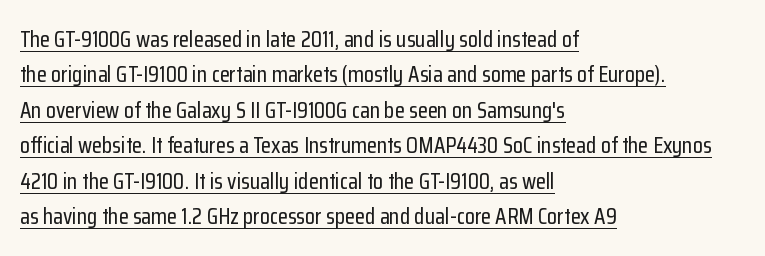
Q: Is the text italic (slanted)? A: No, it is upright.
Q: Is the text underlined? A: Yes.
Q: How is the paragraph aligned? A: Left-aligned.
Q: Is the spacing between letters normal or unusually wide? A: Normal.
Q: Is the spacing between lines tight, normal or loose? A: Normal.
